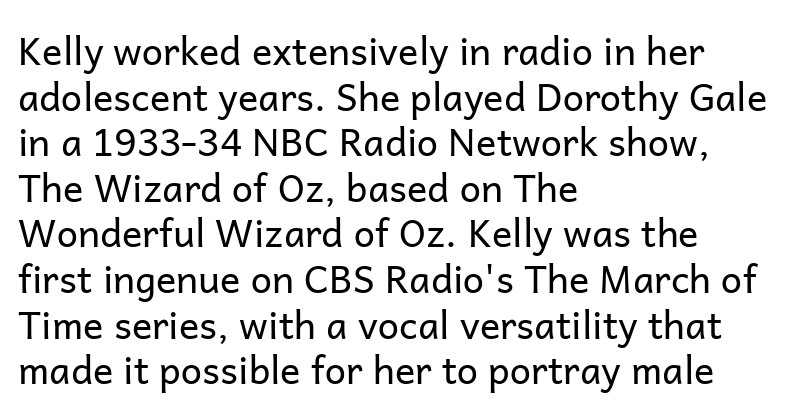
{"serif": "no", "italic": "no", "bold": "no", "weight": "regular", "width": "normal", "stroke_contrast": "low", "x_height": "medium", "monospaced": "no", "underline": "no", "align": "left", "line_spacing_ratio": 1.2, "letter_spacing": "normal", "letter_spacing_em": 0.0, "glyph_px": 38}
